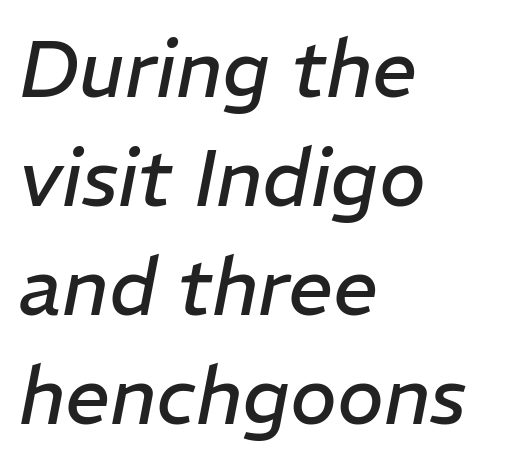
{"italic": "yes", "lean": "right", "slant_degrees": 11, "bold": "no", "weight": "regular", "width": "normal", "stroke_contrast": "low", "x_height": "medium", "monospaced": "no", "underline": "no", "align": "left", "line_spacing": "normal", "line_spacing_ratio": 1.38, "letter_spacing": "normal", "letter_spacing_em": 0.0, "glyph_px": 79}
